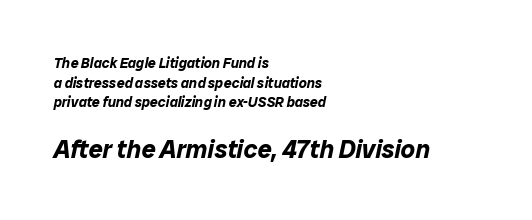
{"italic": "yes", "lean": "right", "slant_degrees": 12, "bold": "yes", "underline": "no", "align": "left", "line_spacing": "normal", "line_spacing_ratio": 1.4, "letter_spacing": "normal", "letter_spacing_em": 0.0, "larger_block": "second", "size_ratio": 1.79, "glyph_px": 25}
